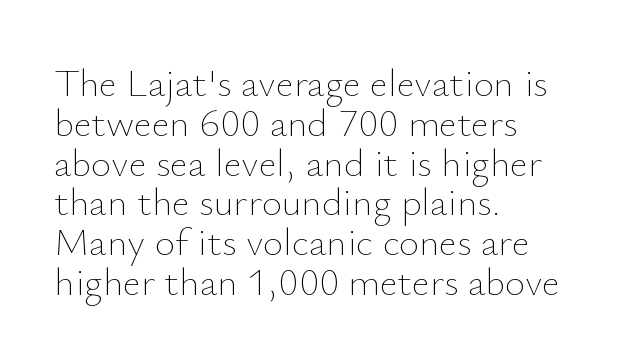
{"italic": "no", "bold": "no", "weight": "thin", "width": "normal", "stroke_contrast": "low", "x_height": "small", "monospaced": "no", "underline": "no", "align": "left", "line_spacing": "tight", "line_spacing_ratio": 1.02, "letter_spacing": "normal", "letter_spacing_em": 0.0, "glyph_px": 39}
